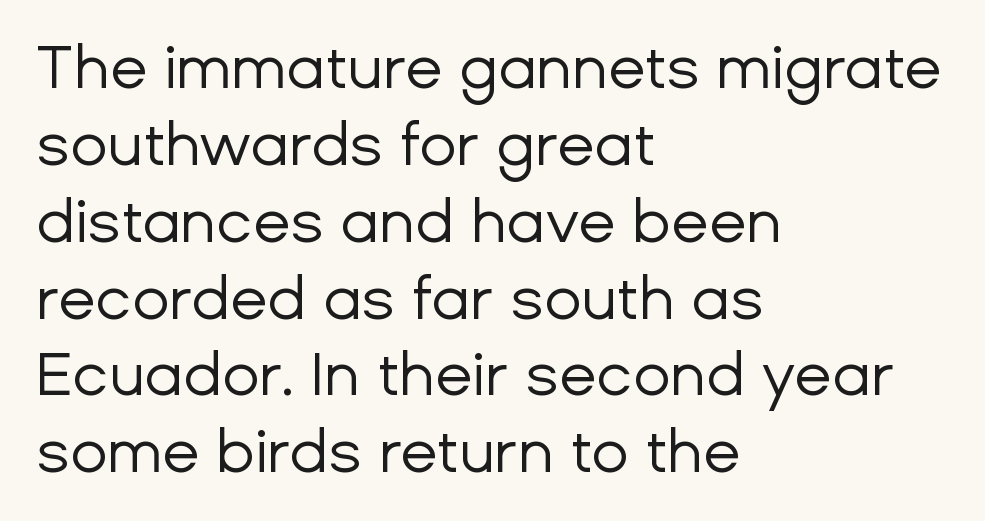
The image shows 61 px regular-weight sans-serif type, upright; set left-aligned, normal line spacing (1.26x), normal letter spacing, not underlined; low stroke contrast and a medium x-height.
